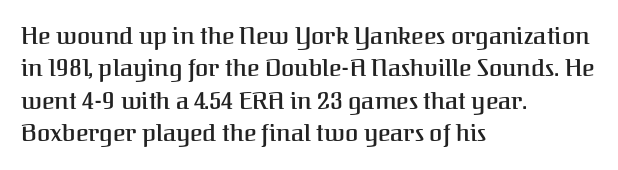
Glyph-to-glyph distance matches everyday printed text. Teacher's note: observe the even left margin — that is flush-left alignment. Type without underlining. This sample keeps an unexceptional amount of space between lines. This is roman type, the default non-slanted kind.
